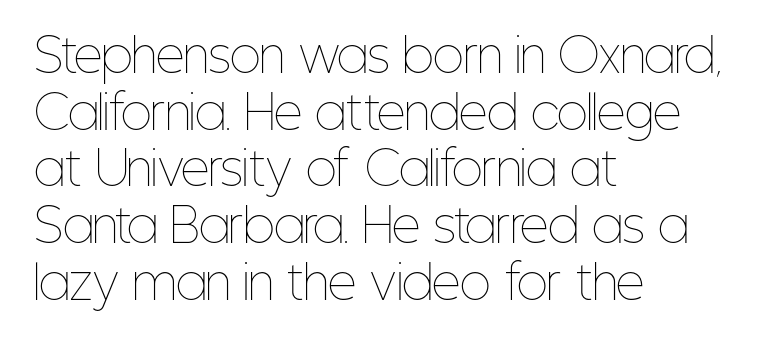
Q: Is the text bold? A: No.
Q: Is the text italic (slanted)? A: No, it is upright.
Q: Is the text underlined? A: No.
Q: How is the paragraph aligned? A: Left-aligned.
Q: Is the spacing between letters normal or unusually wide? A: Normal.
Q: Is the spacing between lines tight, normal or loose? A: Normal.
Q: Width (condensed, normal, or wide)? A: Condensed.
Q: Stroke contrast? A: Low.
Q: x-height? A: Medium.
Q: Monospaced? A: No.
